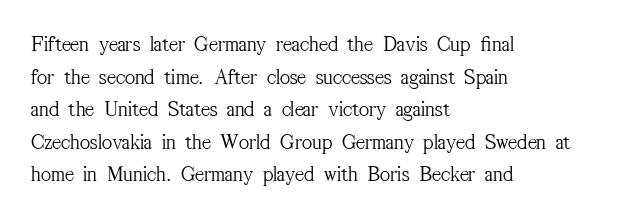
{"italic": "no", "bold": "no", "underline": "no", "align": "left", "line_spacing": "normal", "line_spacing_ratio": 1.48, "letter_spacing": "normal", "letter_spacing_em": 0.0, "glyph_px": 22}
